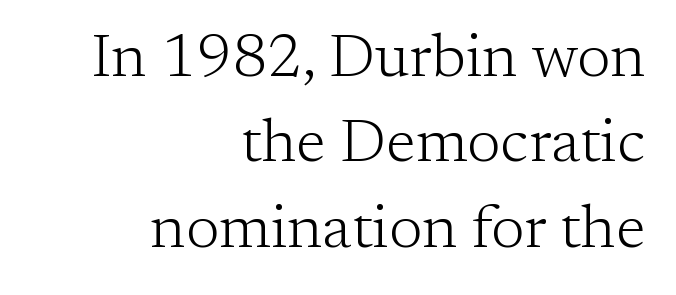
{"serif": "yes", "italic": "no", "bold": "no", "weight": "light", "width": "normal", "stroke_contrast": "low", "x_height": "medium", "monospaced": "no", "underline": "no", "align": "right", "line_spacing": "normal", "line_spacing_ratio": 1.4, "letter_spacing": "normal", "letter_spacing_em": 0.0, "glyph_px": 61}
